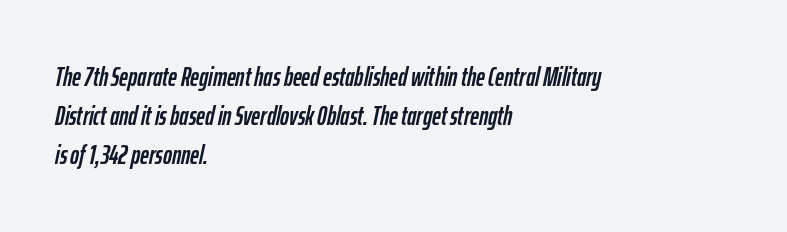
{"italic": "yes", "lean": "right", "slant_degrees": 12, "underline": "no", "align": "left", "line_spacing": "normal", "line_spacing_ratio": 1.45, "letter_spacing": "normal", "letter_spacing_em": 0.0, "glyph_px": 27}
